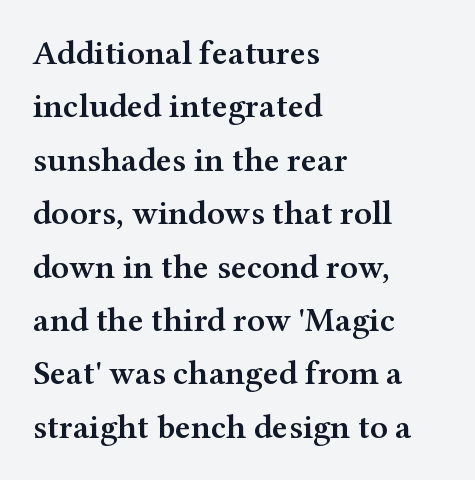
{"serif": "yes", "italic": "no", "bold": "semi", "weight": "semibold", "width": "wide", "stroke_contrast": "medium", "x_height": "medium", "monospaced": "no", "underline": "no", "align": "left", "line_spacing": "normal", "line_spacing_ratio": 1.57, "letter_spacing": "normal", "letter_spacing_em": 0.0, "glyph_px": 34}
